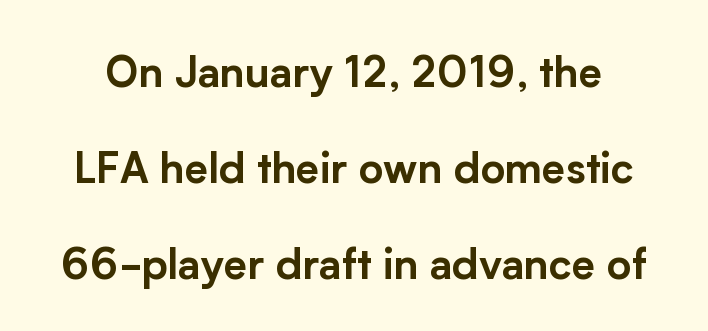
Examine the stroke ends and you'll find no serifs. The tracking reads as untouched default to a designer's eye. If you measured baseline to baseline, you'd find a long distance. Character widths vary here, with narrow letters taking less room than wide ones.
